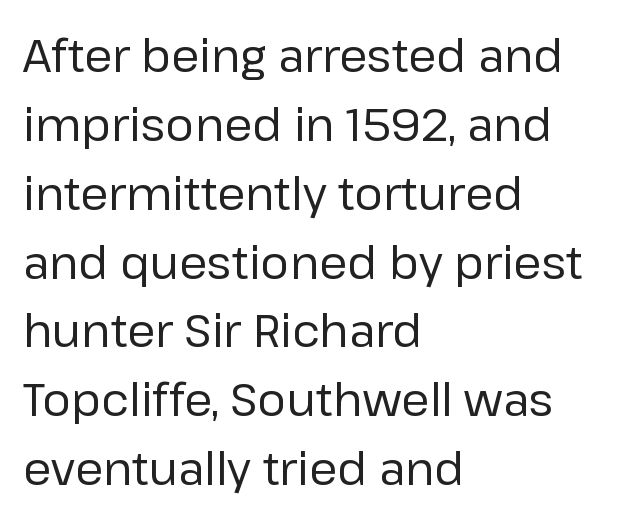
Q: Is the text bold? A: No.
Q: Is the text italic (slanted)? A: No, it is upright.
Q: Is the typeface a serif or a sans-serif typeface? A: Sans-serif.
Q: Is the text underlined? A: No.
Q: How is the paragraph aligned? A: Left-aligned.
Q: Is the spacing between letters normal or unusually wide? A: Normal.
Q: Is the spacing between lines tight, normal or loose? A: Normal.
Q: Width (condensed, normal, or wide)? A: Normal.
Q: Stroke contrast? A: Low.
Q: x-height? A: Medium.
Q: Monospaced? A: No.
